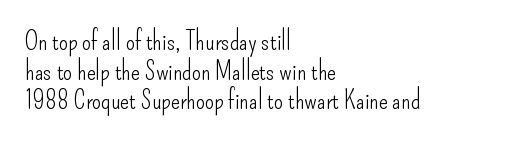
The image shows 26 px text type, upright; set left-aligned, tight line spacing (1.14x), normal letter spacing, not underlined.
